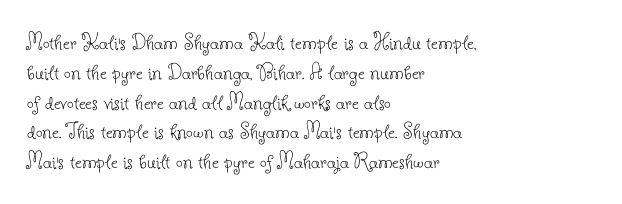
If you drew a line through each stem, it would be perfectly vertical. Tracking value appears to be zero — textbook default spacing. The rag falls on the right side of this text block. The face looks like a standard text weight, possibly lighter. The string is rendered with underlining switched off.
